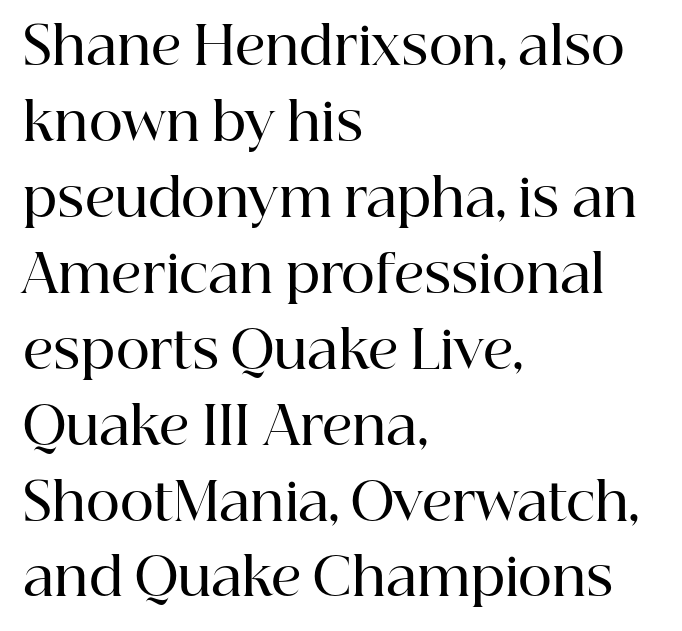
Q: Is the text bold? A: Semi-bold.
Q: Is the text italic (slanted)? A: No, it is upright.
Q: Is the typeface a serif or a sans-serif typeface? A: Serif.
Q: Is the text underlined? A: No.
Q: How is the paragraph aligned? A: Left-aligned.
Q: Is the spacing between letters normal or unusually wide? A: Normal.
Q: Is the spacing between lines tight, normal or loose? A: Normal.
Q: Width (condensed, normal, or wide)? A: Normal.
Q: Stroke contrast? A: High.
Q: x-height? A: Medium.
Q: Monospaced? A: No.
